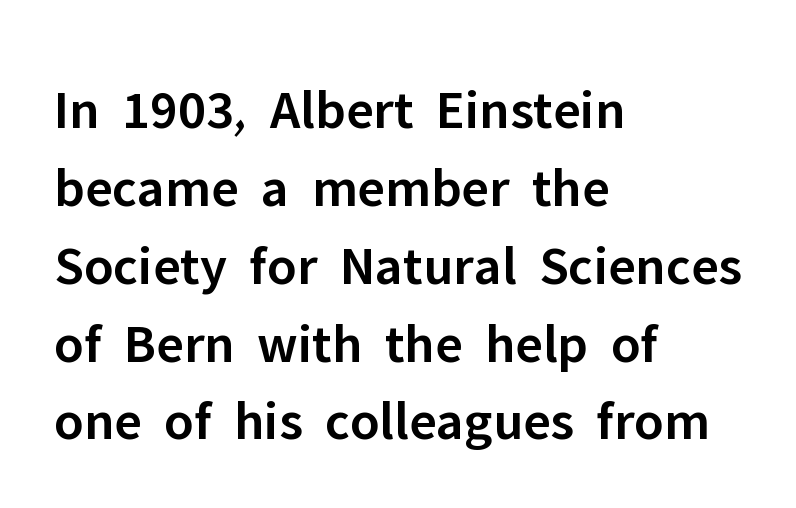
The image shows 56 px semibold sans-serif type, upright; set left-aligned, normal line spacing (1.39x), normal letter spacing, not underlined; low stroke contrast and a medium x-height.
